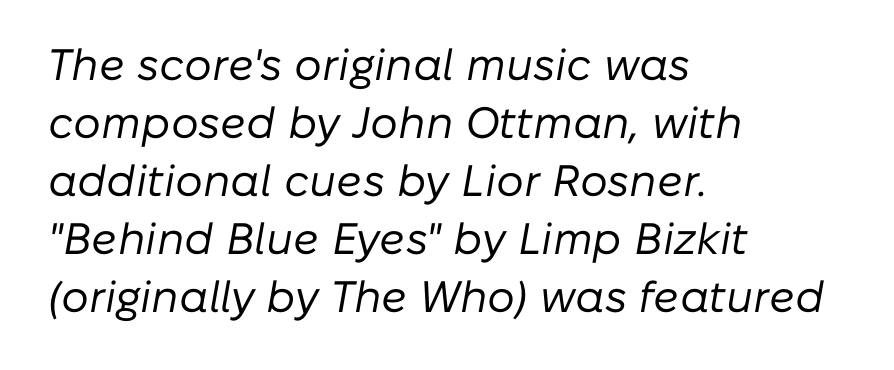
Q: Is the text bold? A: No.
Q: Is the text italic (slanted)? A: Yes, it leans right by about 10 degrees.
Q: Is the text underlined? A: No.
Q: How is the paragraph aligned? A: Left-aligned.
Q: Is the spacing between letters normal or unusually wide? A: Normal.
Q: Is the spacing between lines tight, normal or loose? A: Normal.
Q: Width (condensed, normal, or wide)? A: Normal.
Q: Stroke contrast? A: Low.
Q: x-height? A: Medium.
Q: Monospaced? A: No.
